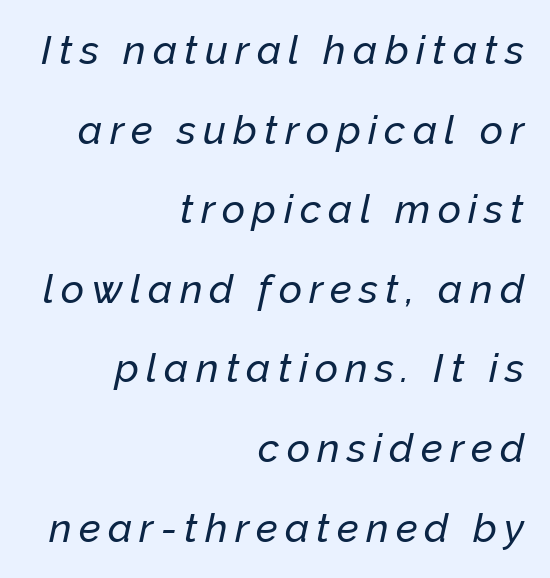
Q: Is the text italic (slanted)? A: Yes, it leans right by about 12 degrees.
Q: Is the text underlined? A: No.
Q: How is the paragraph aligned? A: Right-aligned.
Q: Is the spacing between lines tight, normal or loose? A: Loose.
Q: Width (condensed, normal, or wide)? A: Normal.
Q: Stroke contrast? A: Low.
Q: x-height? A: Medium.
Q: Monospaced? A: No.
